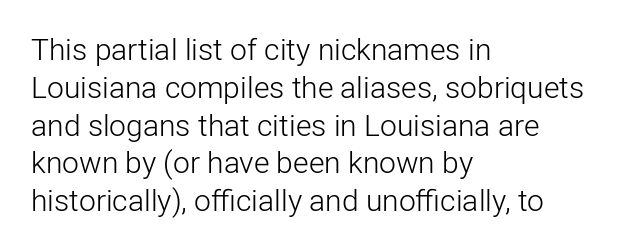
{"serif": "no", "italic": "no", "bold": "no", "weight": "light", "width": "normal", "stroke_contrast": "low", "x_height": "medium", "monospaced": "no", "underline": "no", "align": "left", "line_spacing": "normal", "line_spacing_ratio": 1.26, "letter_spacing": "normal", "letter_spacing_em": 0.0, "glyph_px": 30}
